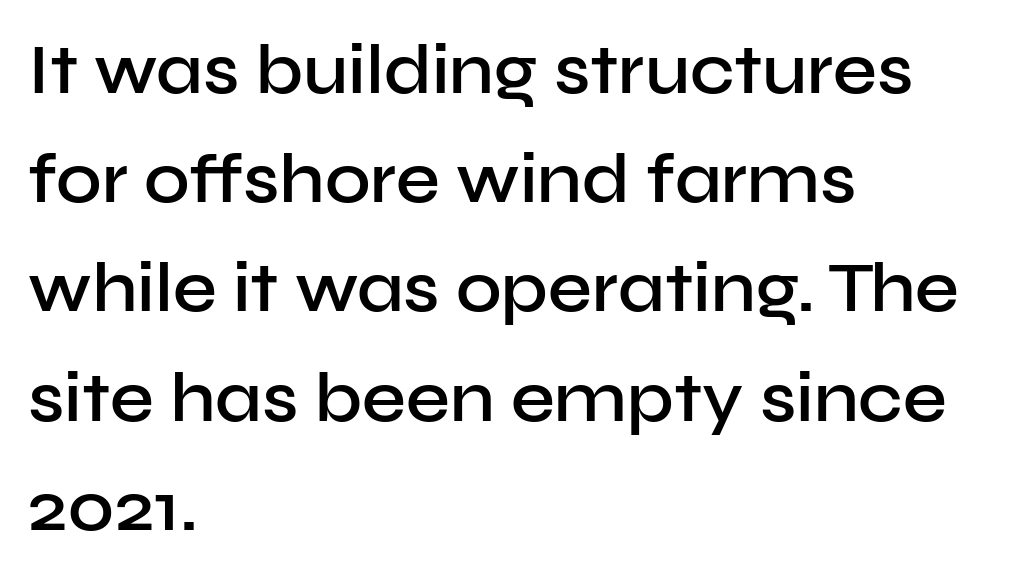
Firm but not heavy-handed strokes: this text is semibold. Honestly, the row spacing looks completely unremarkable. Lines of text with bare space underneath. The specimen reads as upright at a glance.
